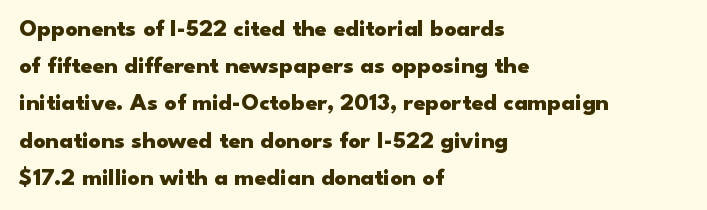
{"italic": "no", "bold": "yes", "underline": "no", "align": "left", "line_spacing": "normal", "line_spacing_ratio": 1.55, "letter_spacing": "normal", "letter_spacing_em": 0.0, "glyph_px": 24}
